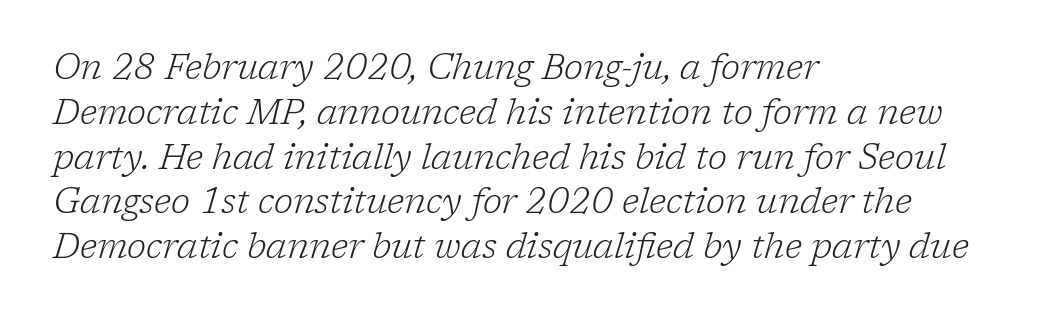
The image shows 35 px light serif type, italic (leaning right); set left-aligned, normal line spacing (1.28x), normal letter spacing, not underlined; low stroke contrast and a medium x-height.
